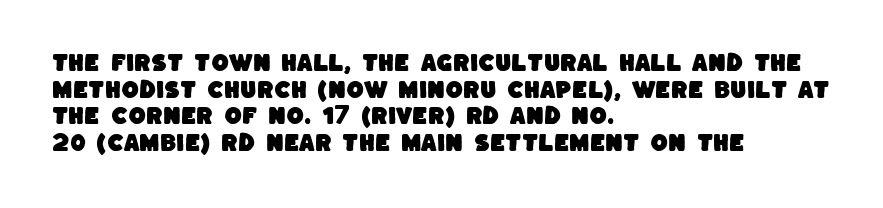
The image shows 20 px text type; set left-aligned, normal line spacing (1.33x), normal letter spacing, not underlined.
